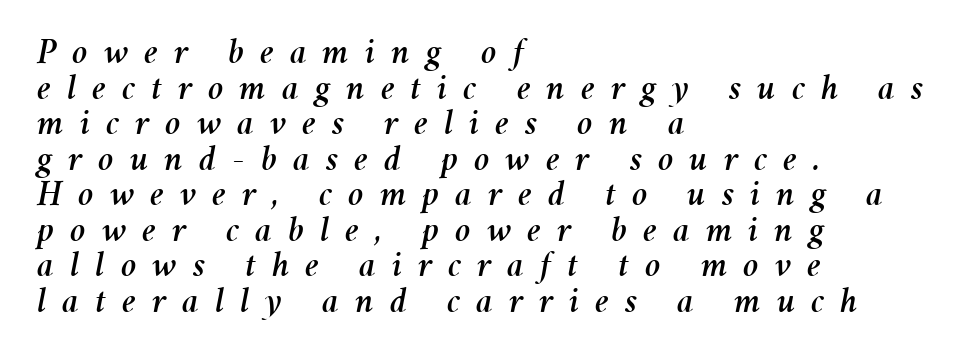
{"italic": "yes", "lean": "right", "slant_degrees": 11, "width": "normal", "stroke_contrast": "medium", "x_height": "medium", "monospaced": "no", "underline": "no", "align": "left", "line_spacing": "tight", "line_spacing_ratio": 0.96, "letter_spacing": "wide", "letter_spacing_em": 0.43, "glyph_px": 37}
